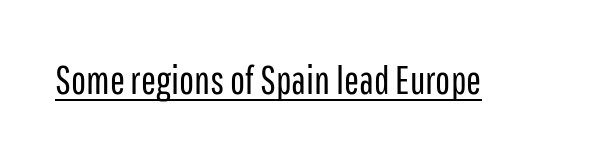
Honestly, the letter spacing is just normal — you wouldn't notice it. Somebody hit Ctrl+U on this one — the words are underlined. Character widths vary here, with narrow letters taking less room than wide ones. Weight: regular or lighter.
